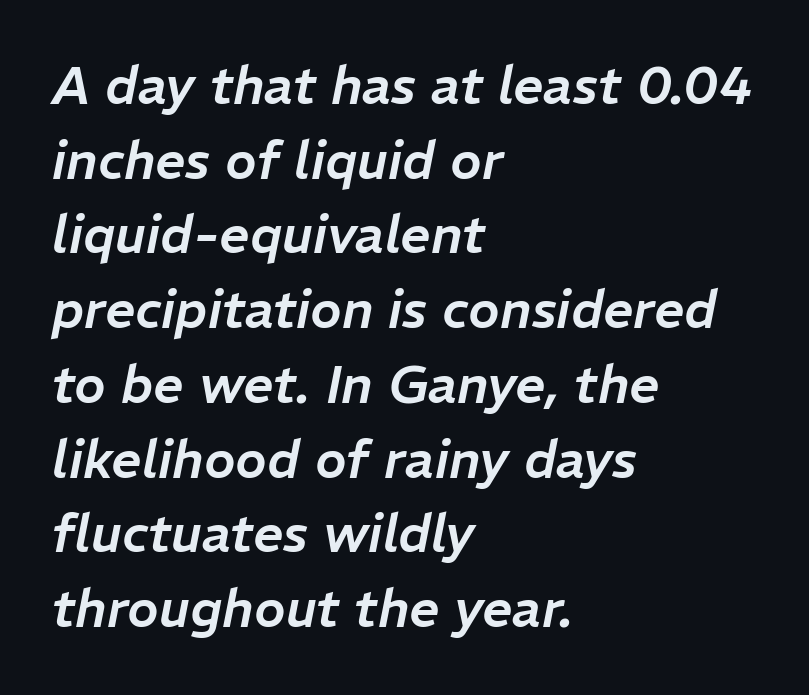
{"italic": "yes", "lean": "right", "slant_degrees": 11, "width": "normal", "stroke_contrast": "low", "x_height": "medium", "monospaced": "no", "underline": "no", "align": "left", "line_spacing": "normal", "line_spacing_ratio": 1.41, "letter_spacing": "normal", "letter_spacing_em": 0.0, "glyph_px": 53}
